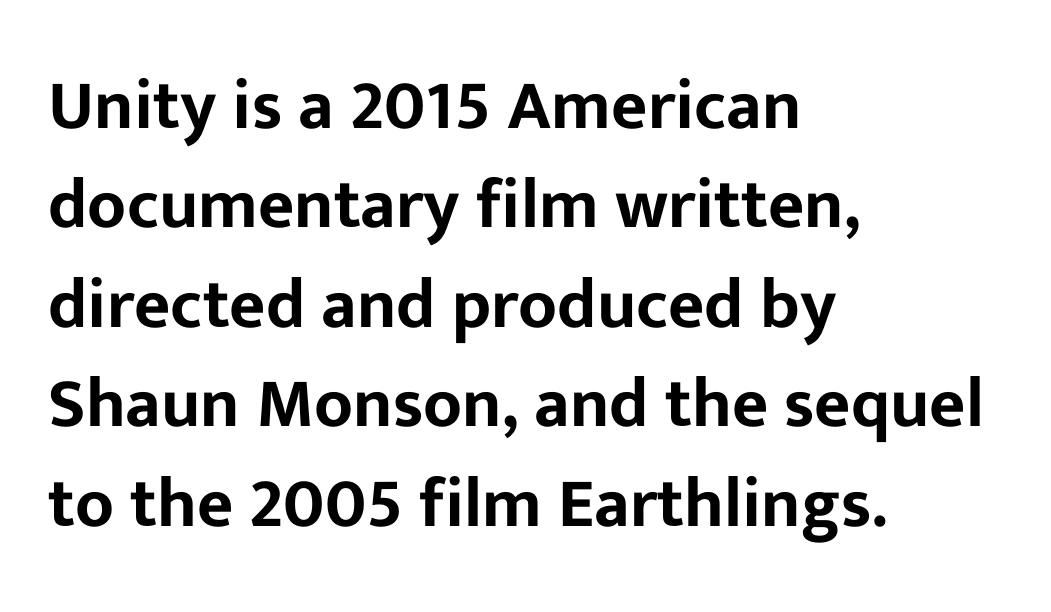
{"serif": "no", "italic": "no", "width": "normal", "stroke_contrast": "low", "x_height": "medium", "monospaced": "no", "underline": "no", "align": "left", "line_spacing": "normal", "line_spacing_ratio": 1.42, "letter_spacing": "normal", "letter_spacing_em": 0.0, "glyph_px": 70}
